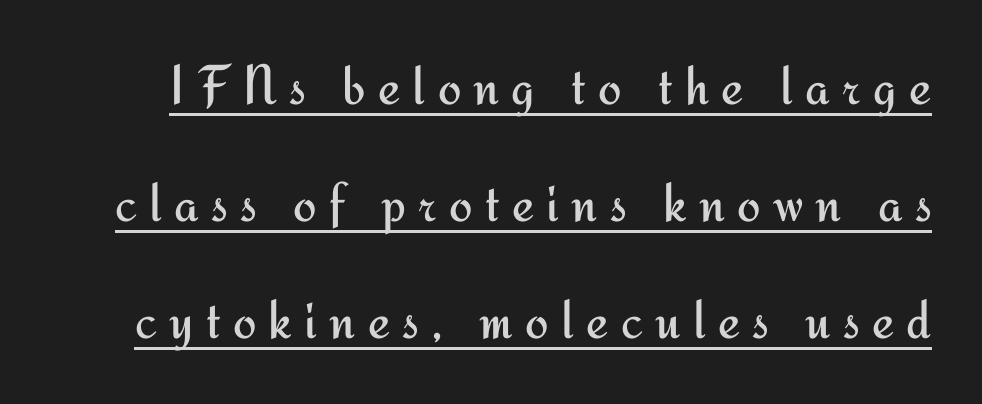
The image shows 56 px regular-weight sans-serif type, upright; set loose line spacing (2.09x), unusually wide letter spacing (+0.22 em), underlined; medium stroke contrast and a small x-height.
